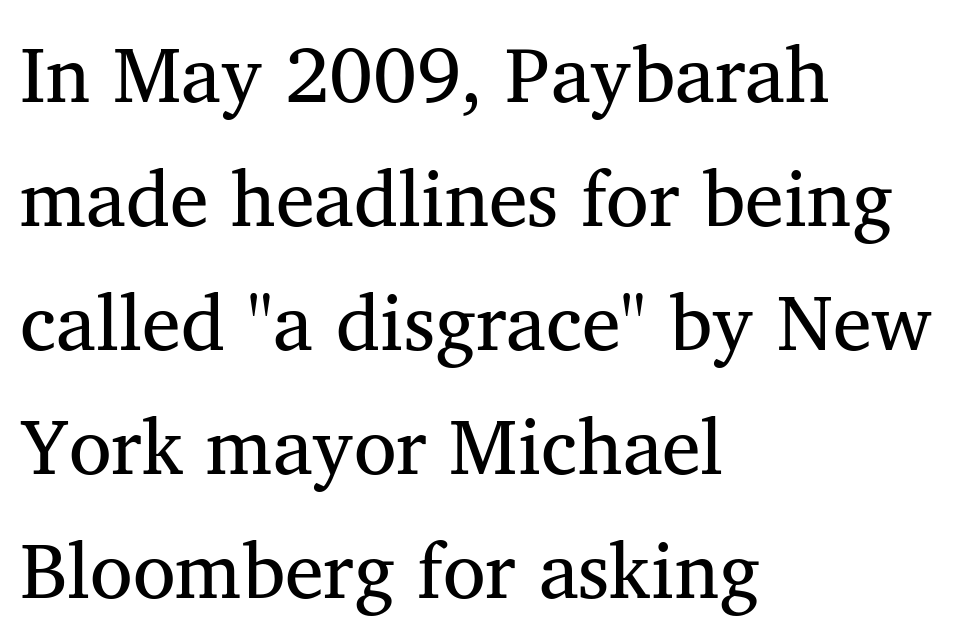
{"serif": "yes", "italic": "no", "bold": "no", "weight": "regular", "width": "normal", "stroke_contrast": "medium", "x_height": "medium", "monospaced": "no", "underline": "no", "align": "left", "line_spacing": "normal", "line_spacing_ratio": 1.59, "letter_spacing": "normal", "letter_spacing_em": 0.0, "glyph_px": 78}
